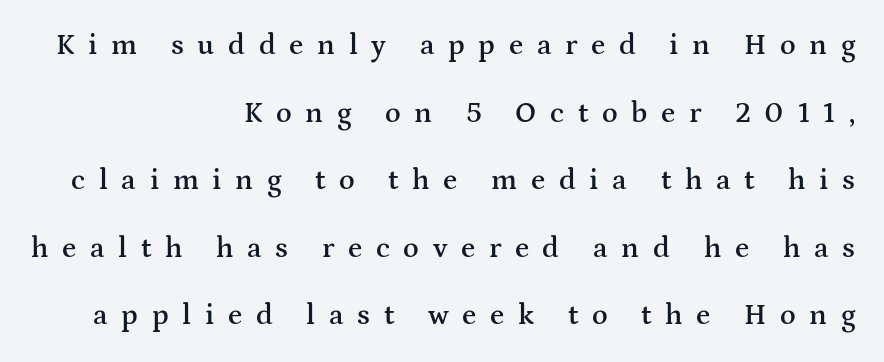
The image shows 29 px semibold, wide serif type, upright; set right-aligned, loose line spacing (2.33x), unusually wide letter spacing (+0.47 em), not underlined; medium stroke contrast and a medium x-height.
